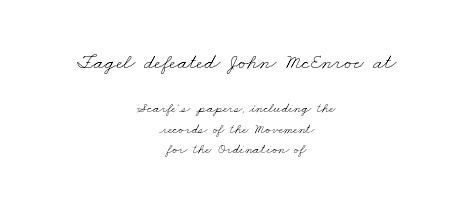
The image shows 22 px text type; set centered, normal line spacing (1.45x), normal letter spacing, not underlined; the first (top) block is 1.57x larger.
